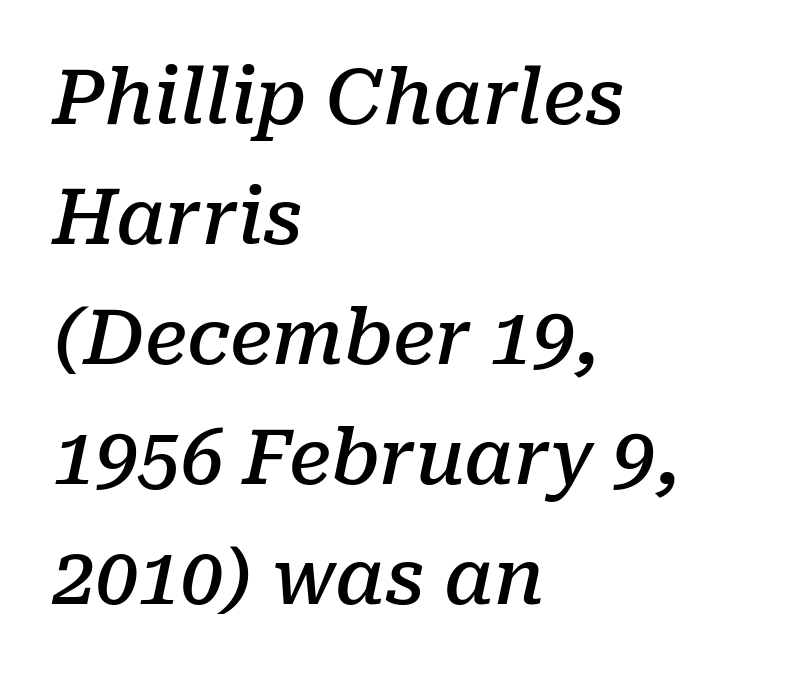
The rendering anchors every line to the left-hand side. Words float on clear page, feet unadorned. Honestly, the letter spacing is just normal — you wouldn't notice it. The letters advance in unequal steps, a hallmark of proportional type.
